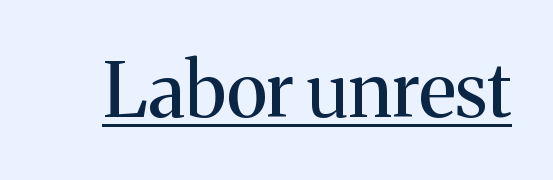
The image shows 76 px regular-weight serif type, upright; set normal letter spacing, underlined; medium stroke contrast and a medium x-height.
